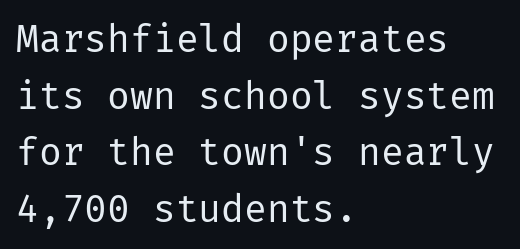
The image shows 38 px regular-weight sans-serif type, upright; set left-aligned, normal line spacing (1.49x), normal letter spacing, not underlined; low stroke contrast and a medium x-height.
